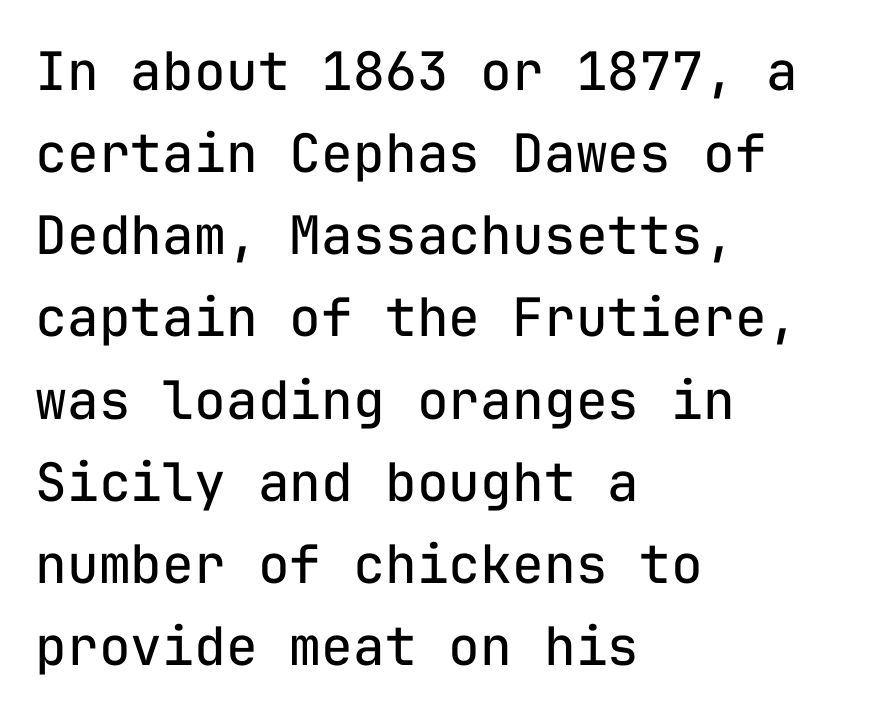
{"serif": "no", "italic": "no", "bold": "no", "weight": "regular", "width": "normal", "stroke_contrast": "low", "x_height": "medium", "monospaced": "yes", "underline": "no", "align": "left", "line_spacing": "normal", "line_spacing_ratio": 1.55, "letter_spacing": "normal", "letter_spacing_em": 0.0, "glyph_px": 53}
